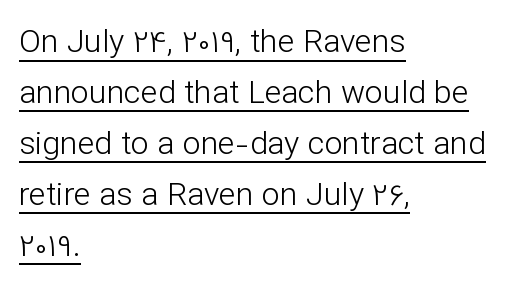
Q: Is the text bold? A: No.
Q: Is the text italic (slanted)? A: No, it is upright.
Q: Is the typeface a serif or a sans-serif typeface? A: Sans-serif.
Q: Is the text underlined? A: Yes.
Q: How is the paragraph aligned? A: Left-aligned.
Q: Is the spacing between letters normal or unusually wide? A: Normal.
Q: Is the spacing between lines tight, normal or loose? A: Normal.
Q: Width (condensed, normal, or wide)? A: Normal.
Q: Stroke contrast? A: Low.
Q: x-height? A: Medium.
Q: Monospaced? A: No.
